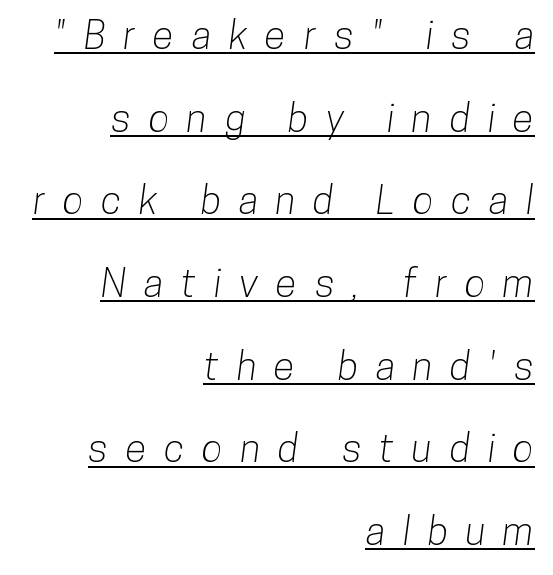
How would I describe the line gaps? Wide and relaxed. Check the space under the baseline: a stroke is drawn there. Grotesque or geometric, the face here clearly has no serifs. Spacing verdict: proportional, widths tailored to each character.
